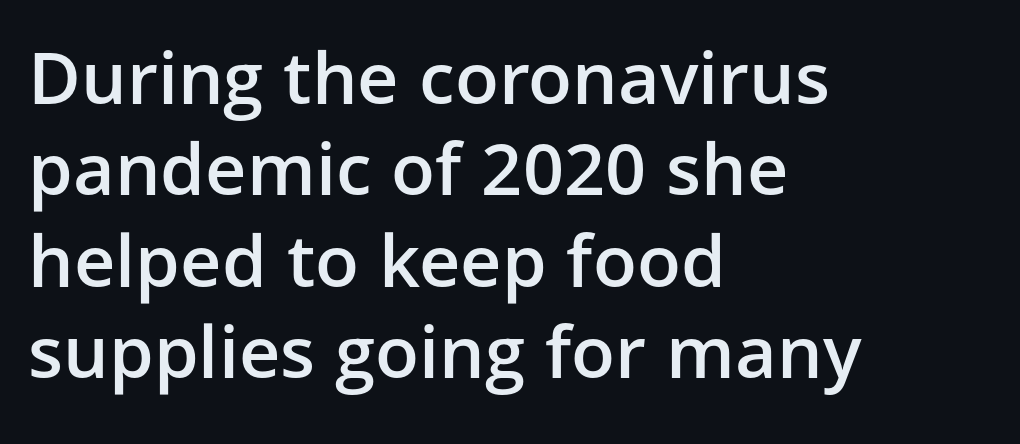
{"serif": "no", "italic": "no", "bold": "semi", "weight": "semibold", "width": "normal", "stroke_contrast": "low", "x_height": "medium", "monospaced": "no", "underline": "no", "align": "left", "line_spacing": "normal", "line_spacing_ratio": 1.27, "letter_spacing": "normal", "letter_spacing_em": 0.0, "glyph_px": 72}
